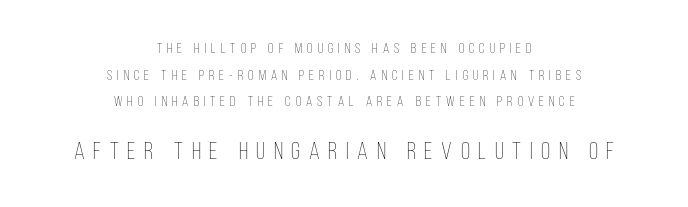
The image shows 24 px text type, upright; set centered, loose line spacing (1.9x), unusually wide letter spacing (+0.36 em), not underlined; the second (bottom) block is 1.71x larger.
